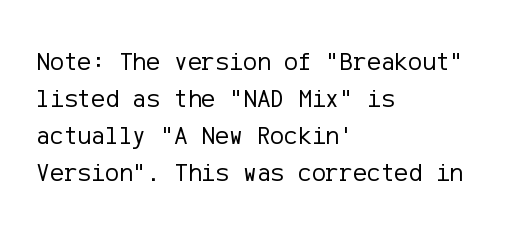
Rule under the text: the space is simply empty. The tracking reads as untouched default to a designer's eye. Compared with a typical body face, this is equally light or lighter still. A student would call this left alignment; a typographer would say flush left, rag right. The rows are spaced the way most documents space them.
